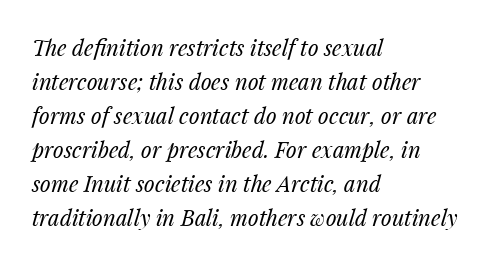
{"italic": "yes", "lean": "right", "slant_degrees": 14, "bold": "no", "underline": "no", "align": "left", "line_spacing": "normal", "line_spacing_ratio": 1.55, "letter_spacing": "normal", "letter_spacing_em": 0.0, "glyph_px": 22}
